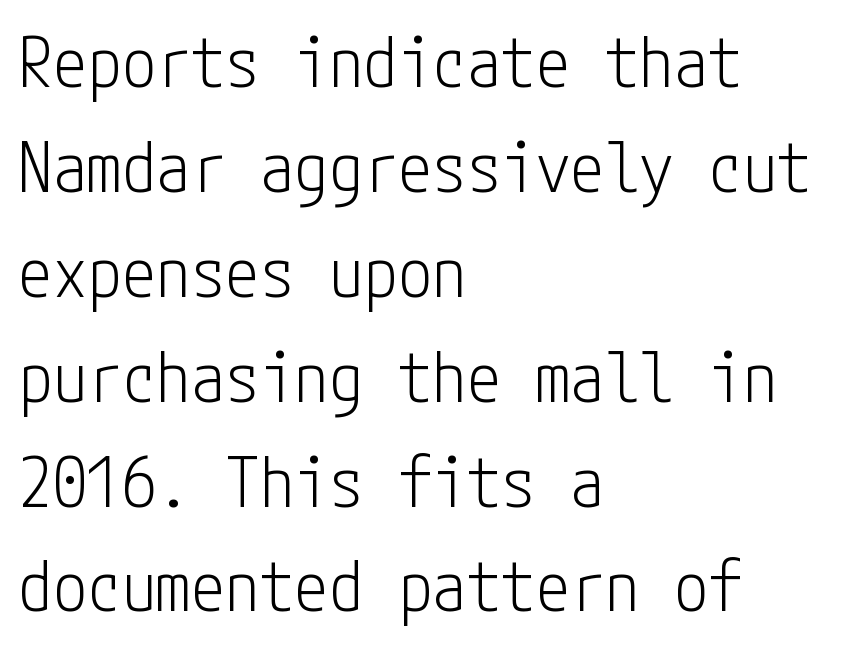
The image shows 69 px light, condensed sans-serif type, upright; set left-aligned, normal line spacing (1.52x), normal letter spacing, not underlined; low stroke contrast and a medium x-height.
